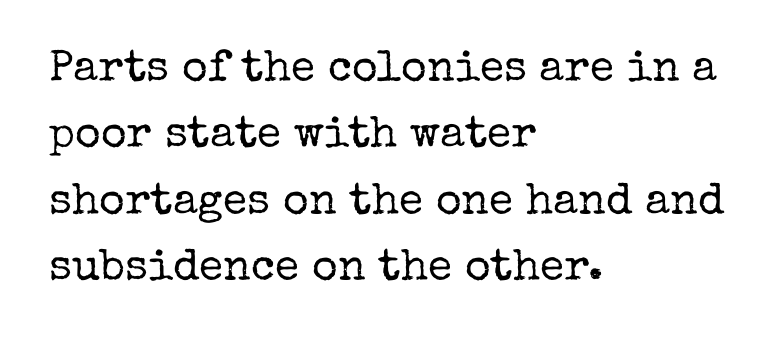
Rule under the text: the space is simply empty. Posture: straight, roman, zero tilt. The rendering uses natural spacing where letterforms have individual widths. Visually the block forms a straight wall on the left and a jagged coastline on the right. The designer left line spacing at the default. Stroke thickness stays within the range of a standard reading face or lighter.
